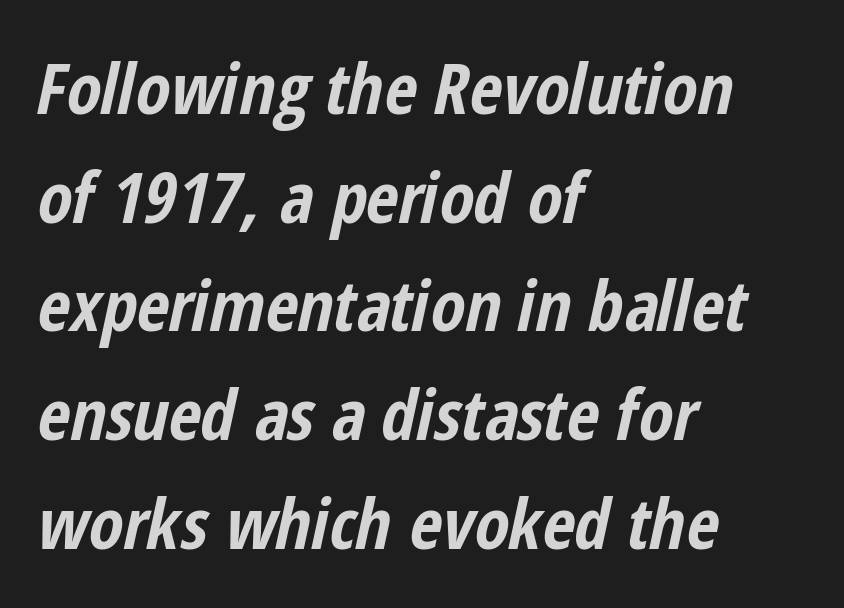
The image shows 71 px bold, condensed type, italic (leaning right); set left-aligned, normal line spacing (1.53x), normal letter spacing, not underlined; low stroke contrast and a medium x-height.
